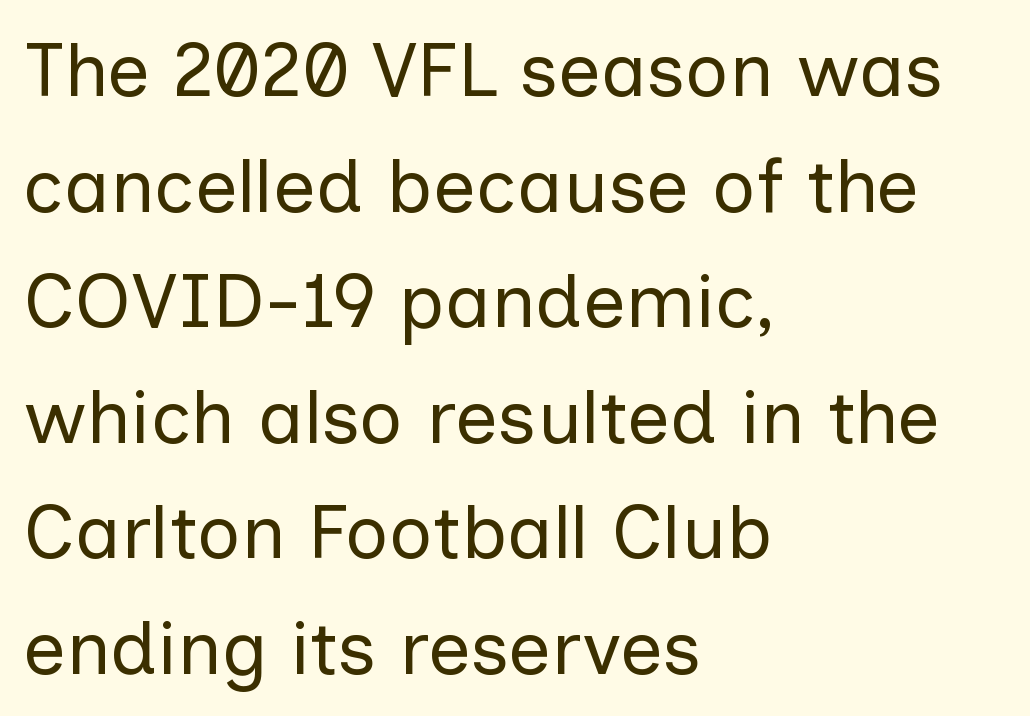
The image shows 76 px regular-weight sans-serif type, upright; set left-aligned, normal line spacing (1.52x), normal letter spacing, not underlined; low stroke contrast and a medium x-height.
